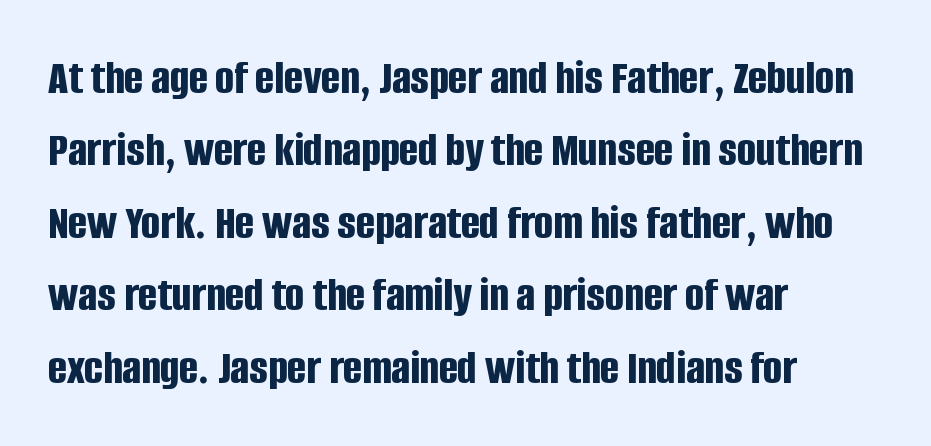
{"serif": "no", "italic": "no", "bold": "yes", "weight": "bold", "width": "condensed", "stroke_contrast": "low", "x_height": "large", "monospaced": "no", "underline": "no", "align": "left", "line_spacing": "normal", "line_spacing_ratio": 1.45, "letter_spacing": "normal", "letter_spacing_em": 0.0, "glyph_px": 50}
